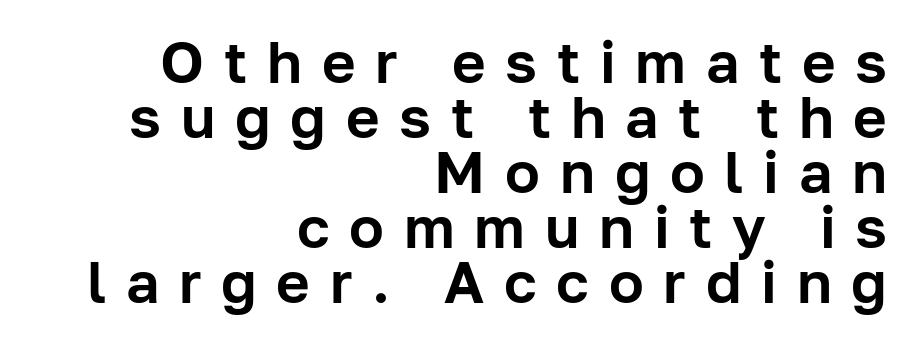
Compared with typical body copy, the letter spacing here is much looser. Caption: multi-line text, flush right, ragged left. Descender tails drop into unmarked territory. Unlike italic type, these characters show no tilt at all. Character widths vary here, with narrow letters taking less room than wide ones. Classification — sans serif.
